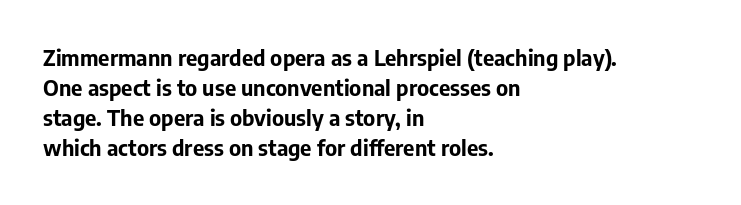
The image shows 22 px bold type, upright; set left-aligned, normal line spacing (1.37x), normal letter spacing, not underlined.
